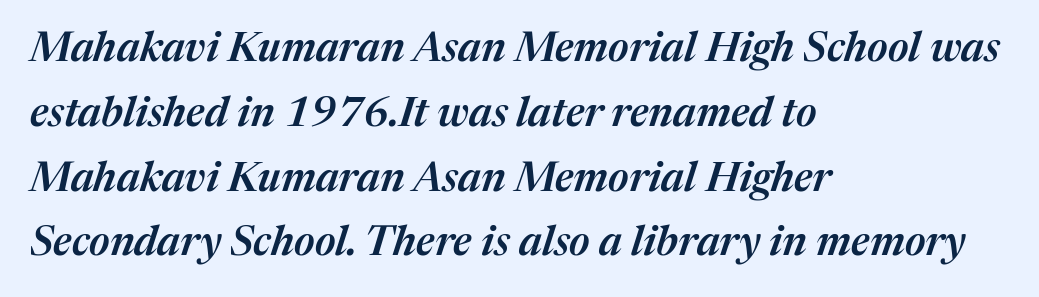
The specimen reads as italic at a glance. Each line starts at the same left margin while the right side varies. The glyphs are unaccompanied by any horizontal stroke below them. You could not count columns in this text — the font is proportionally spaced. Every letter is mildly thick-stroked: semibold rather than bold. Quick note: interline space is typical.
